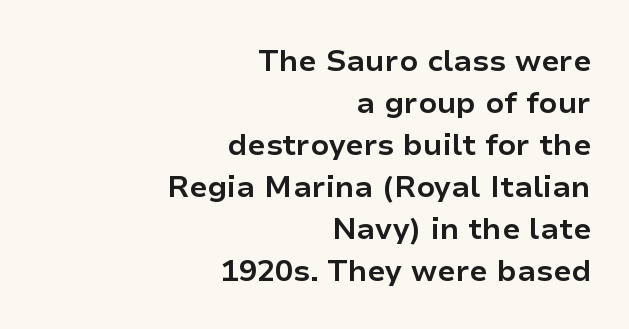
The passage shown is emphatically bold. The font's upright variant was chosen for this text. Check under the words: just untouched page. These lines are composed in type without serifs. Tracking here is standard; glyphs follow each other at the usual distance.
